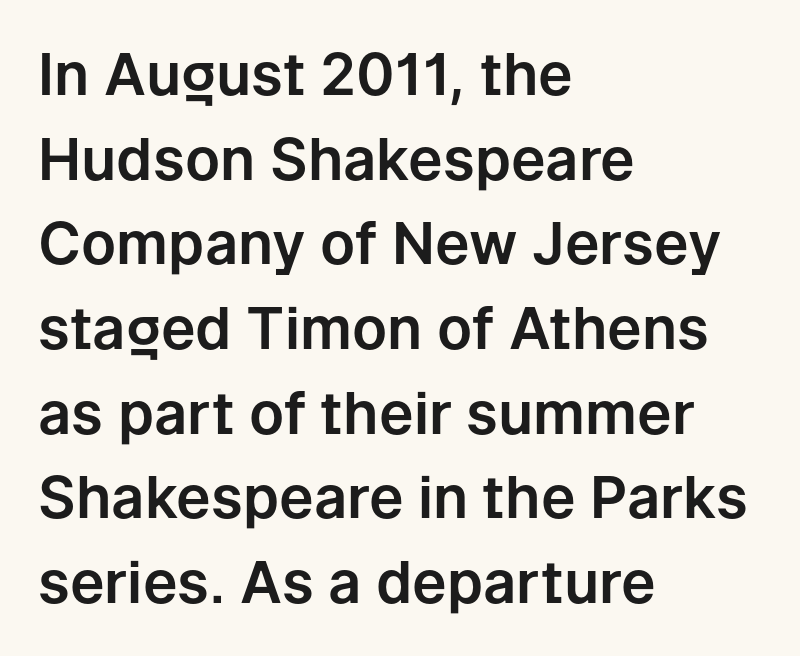
Q: Is the text italic (slanted)? A: No, it is upright.
Q: Is the typeface a serif or a sans-serif typeface? A: Sans-serif.
Q: Is the text underlined? A: No.
Q: How is the paragraph aligned? A: Left-aligned.
Q: Is the spacing between letters normal or unusually wide? A: Normal.
Q: Is the spacing between lines tight, normal or loose? A: Normal.
Q: Width (condensed, normal, or wide)? A: Normal.
Q: Stroke contrast? A: Low.
Q: x-height? A: Medium.
Q: Monospaced? A: No.
